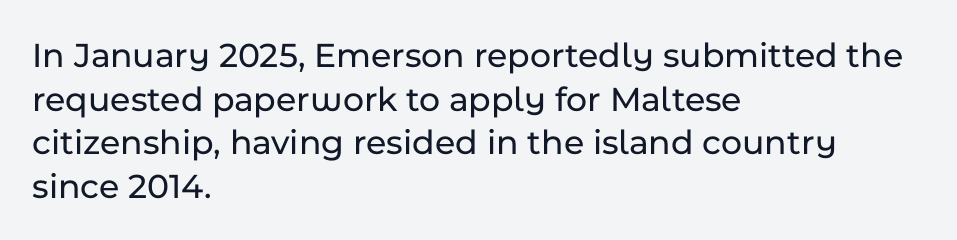
Q: Is the text italic (slanted)? A: No, it is upright.
Q: Is the typeface a serif or a sans-serif typeface? A: Sans-serif.
Q: Is the text underlined? A: No.
Q: How is the paragraph aligned? A: Left-aligned.
Q: Is the spacing between letters normal or unusually wide? A: Normal.
Q: Width (condensed, normal, or wide)? A: Normal.
Q: Stroke contrast? A: Low.
Q: x-height? A: Medium.
Q: Monospaced? A: No.
